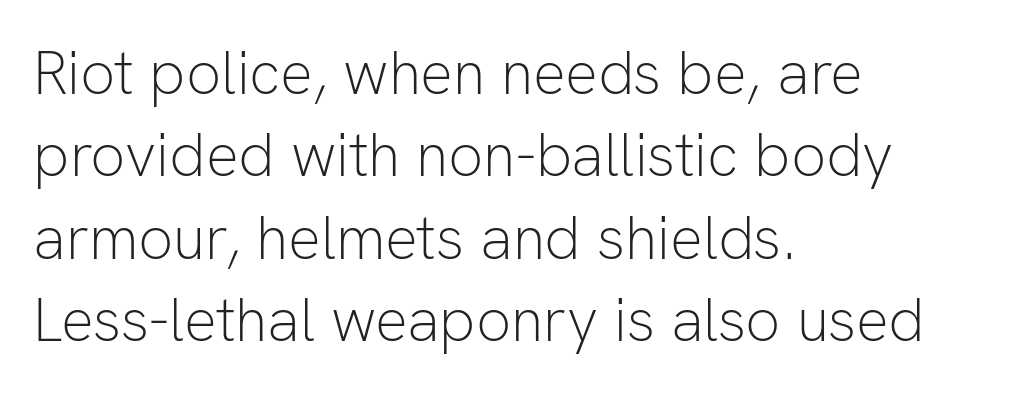
The image shows 61 px light sans-serif type, upright; set left-aligned, normal line spacing (1.35x), normal letter spacing, not underlined; low stroke contrast and a medium x-height.
